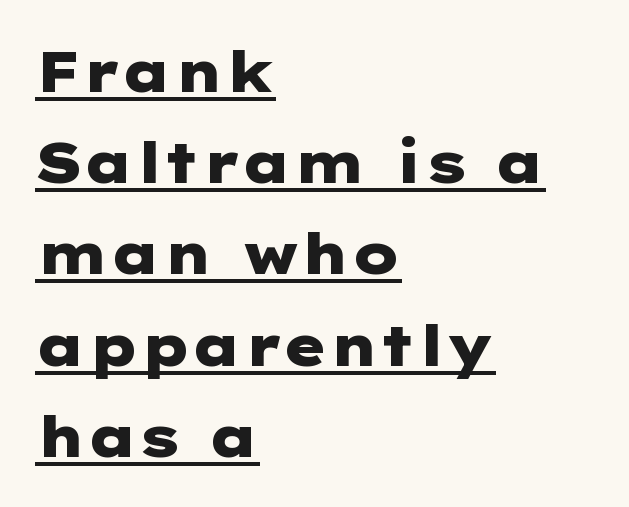
The image shows 57 px heavy, wide sans-serif type, upright; set left-aligned, normal line spacing (1.6x), normal letter spacing, underlined; low stroke contrast and a medium x-height.
